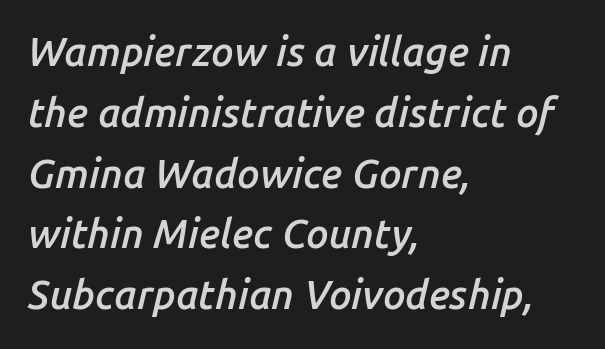
{"italic": "yes", "lean": "right", "slant_degrees": 14, "bold": "semi", "weight": "semibold", "width": "normal", "stroke_contrast": "low", "x_height": "medium", "monospaced": "no", "underline": "no", "align": "left", "line_spacing": "normal", "line_spacing_ratio": 1.52, "letter_spacing": "normal", "letter_spacing_em": 0.0, "glyph_px": 40}
